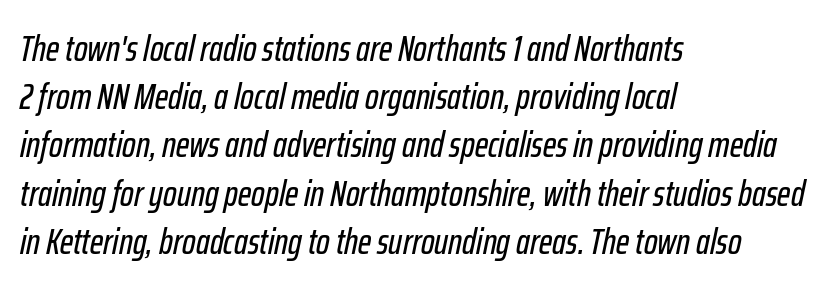
The image shows 36 px condensed type, italic (leaning right); set left-aligned, normal line spacing (1.34x), normal letter spacing, not underlined; low stroke contrast and a medium x-height.
